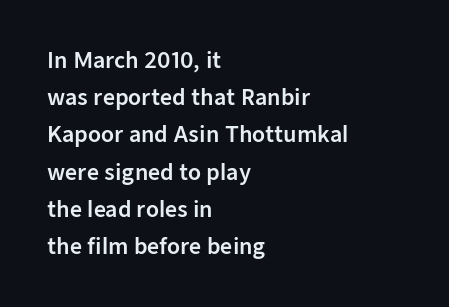
Q: Is the text italic (slanted)? A: No, it is upright.
Q: Is the text underlined? A: No.
Q: How is the paragraph aligned? A: Left-aligned.
Q: Is the spacing between letters normal or unusually wide? A: Normal.
